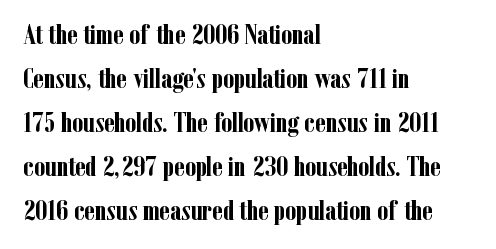
{"serif": "yes", "italic": "no", "bold": "yes", "weight": "semibold", "width": "condensed", "stroke_contrast": "low", "x_height": "medium", "monospaced": "no", "underline": "no", "align": "left", "line_spacing": "normal", "line_spacing_ratio": 1.57, "letter_spacing": "normal", "letter_spacing_em": 0.0, "glyph_px": 28}
